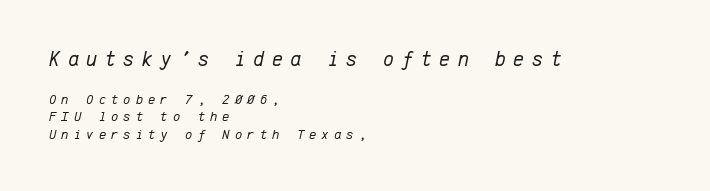
The image shows 21 px text type, italic (leaning right); set left-aligned, line spacing 1.24x, unusually wide letter spacing (+0.36 em), not underlined; the first (top) block is 1.5x larger.
